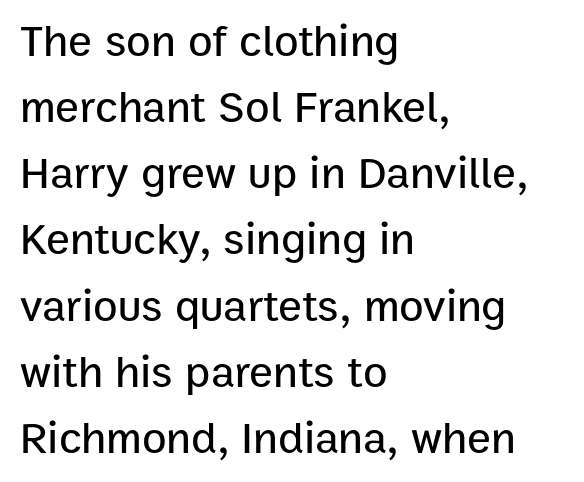
The image shows 45 px sans-serif type, upright; set left-aligned, normal line spacing (1.47x), normal letter spacing, not underlined; low stroke contrast and a medium x-height.
